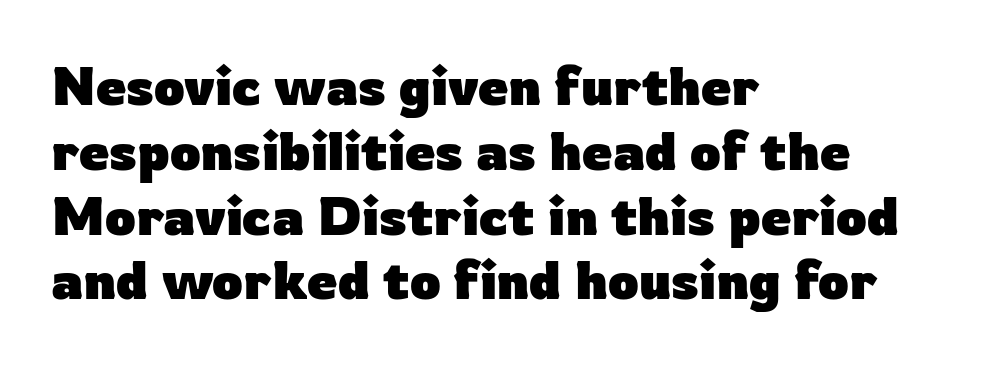
Underline: absent. The font family rendered here belongs to the sans-serif group. Caption: multi-line text, flush left, ragged right. Does the lettering tilt? It doesn't — this is upright. Glyph-to-glyph distance matches everyday printed text.
